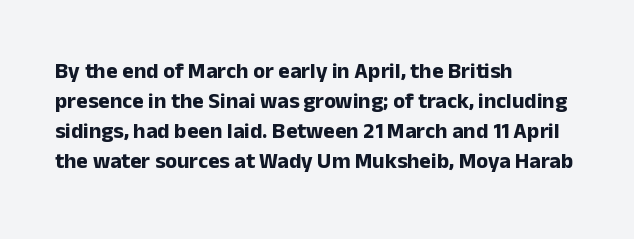
Q: Is the text bold? A: Yes.
Q: Is the text italic (slanted)? A: No, it is upright.
Q: Is the text underlined? A: No.
Q: How is the paragraph aligned? A: Left-aligned.
Q: Is the spacing between letters normal or unusually wide? A: Normal.
Q: Is the spacing between lines tight, normal or loose? A: Normal.
